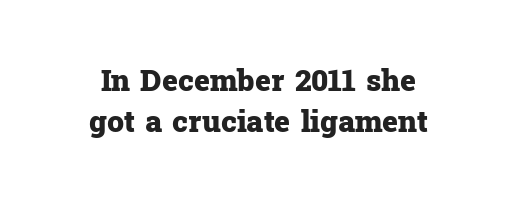
{"serif": "yes", "italic": "no", "bold": "yes", "weight": "heavy", "width": "normal", "stroke_contrast": "low", "x_height": "medium", "monospaced": "no", "underline": "no", "align": "center", "line_spacing": "normal", "line_spacing_ratio": 1.38, "letter_spacing": "normal", "letter_spacing_em": 0.0, "glyph_px": 30}
